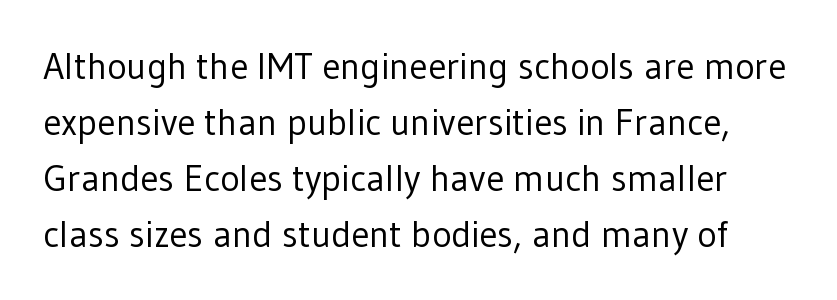
The cut favours lightness, reaching ordinary text weight at its darkest. Whoever set this chose a conventional vertical rhythm. These lines are composed in type without serifs. Rule under the text: the space is simply empty.
